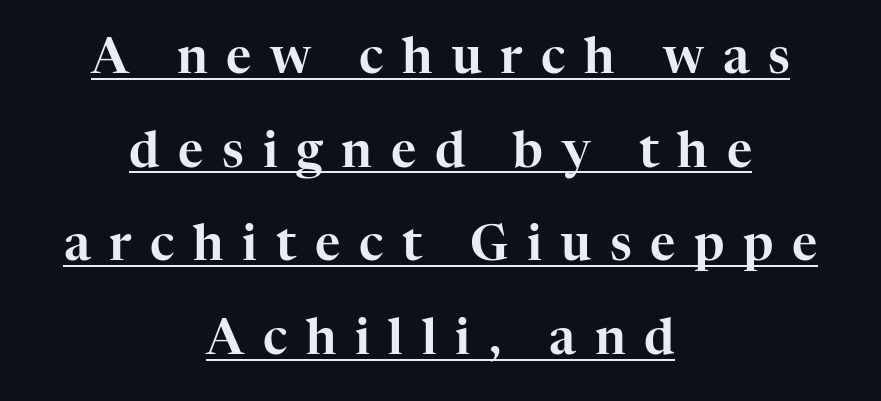
{"serif": "yes", "italic": "no", "width": "normal", "stroke_contrast": "high", "x_height": "medium", "monospaced": "no", "underline": "yes", "align": "center", "line_spacing": "loose", "line_spacing_ratio": 1.91, "letter_spacing": "wide", "letter_spacing_em": 0.38, "glyph_px": 49}
